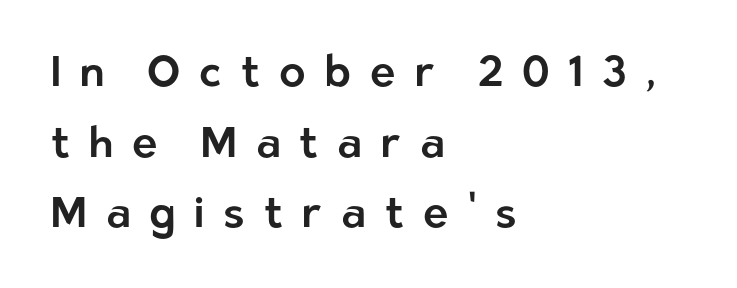
{"serif": "no", "italic": "no", "width": "normal", "stroke_contrast": "low", "x_height": "medium", "monospaced": "no", "underline": "no", "align": "left", "line_spacing": "normal", "line_spacing_ratio": 1.64, "letter_spacing": "wide", "letter_spacing_em": 0.44, "glyph_px": 43}
